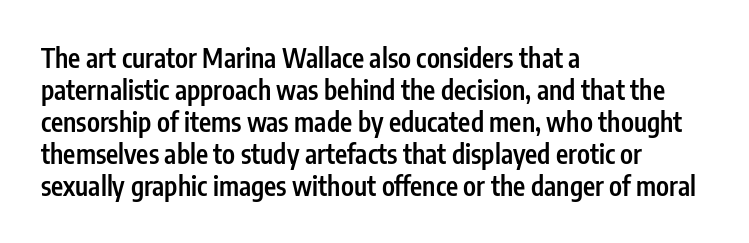
Each row of text sits above clean, open space. In CSS terms this would be text-align: left. Is the type bold? Partly — it's a semibold, heavier than regular but not fully bold. The font's upright variant was chosen for this text. Nothing unusual about the tracking: characters are spaced as the font intends.
